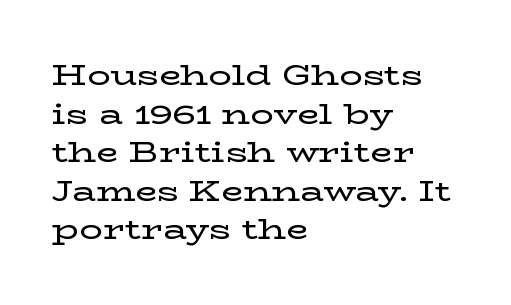
{"serif": "yes", "italic": "no", "width": "wide", "stroke_contrast": "low", "x_height": "medium", "monospaced": "no", "underline": "no", "align": "left", "line_spacing": "normal", "line_spacing_ratio": 1.33, "letter_spacing": "normal", "letter_spacing_em": 0.0, "glyph_px": 29}
